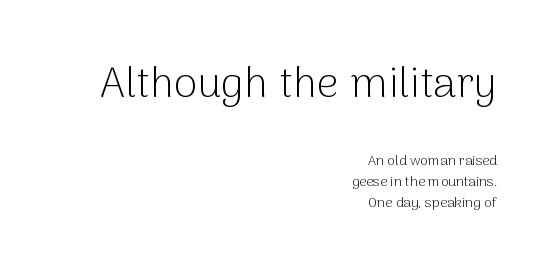
Q: Is the text bold? A: No.
Q: Is the text italic (slanted)? A: No, it is upright.
Q: Is the typeface a serif or a sans-serif typeface? A: Sans-serif.
Q: Is the text underlined? A: No.
Q: How is the paragraph aligned? A: Right-aligned.
Q: Is the spacing between letters normal or unusually wide? A: Normal.
Q: Is the spacing between lines tight, normal or loose? A: Normal.
Q: Which block of text is set in a larger size, the first (top) or the second (bottom)? A: The first (top) one.
Q: Width (condensed, normal, or wide)? A: Normal.
Q: Stroke contrast? A: Low.
Q: x-height? A: Medium.
Q: Monospaced? A: No.
